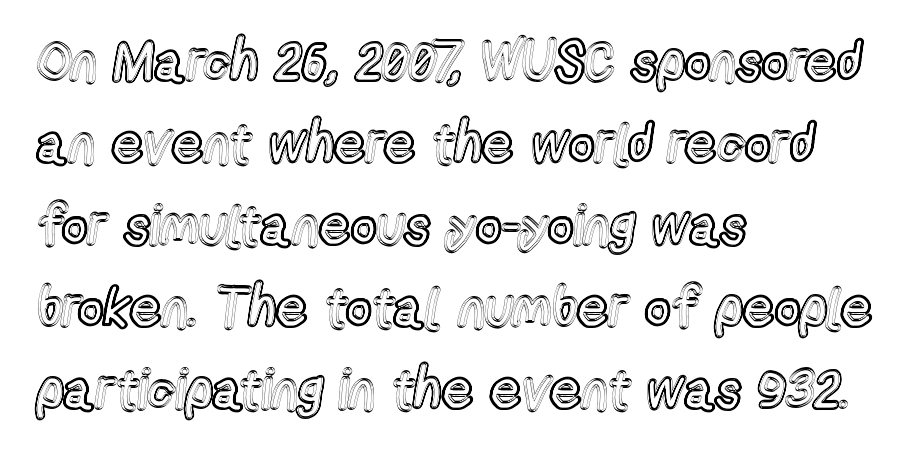
The image shows 55 px condensed type; set left-aligned, normal line spacing (1.49x), normal letter spacing, not underlined; a medium x-height.
